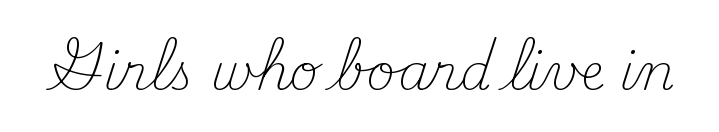
{"serif": "yes", "bold": "no", "weight": "light", "width": "normal", "stroke_contrast": "medium", "x_height": "small", "monospaced": "no", "underline": "no", "letter_spacing": "normal", "letter_spacing_em": 0.0, "glyph_px": 50}
